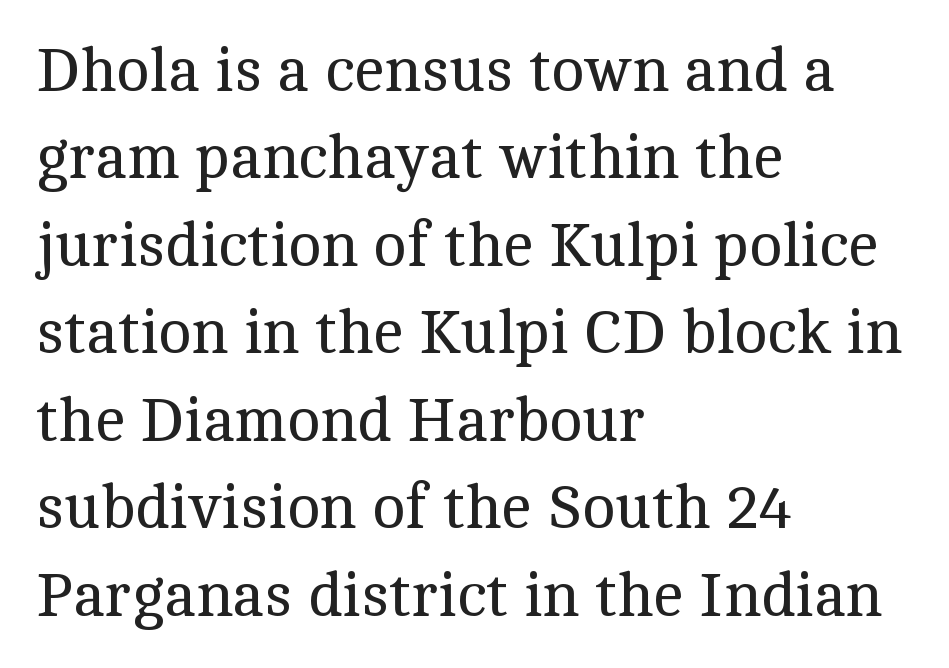
The image shows 62 px regular-weight serif type, upright; set left-aligned, normal line spacing (1.41x), normal letter spacing, not underlined; a medium x-height.
